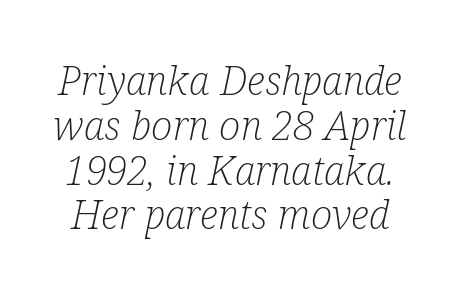
{"serif": "yes", "italic": "yes", "lean": "right", "slant_degrees": 12, "bold": "no", "weight": "light", "width": "condensed", "stroke_contrast": "low", "x_height": "medium", "monospaced": "no", "underline": "no", "line_spacing": "tight", "line_spacing_ratio": 1.12, "letter_spacing": "normal", "letter_spacing_em": 0.0, "glyph_px": 40}
